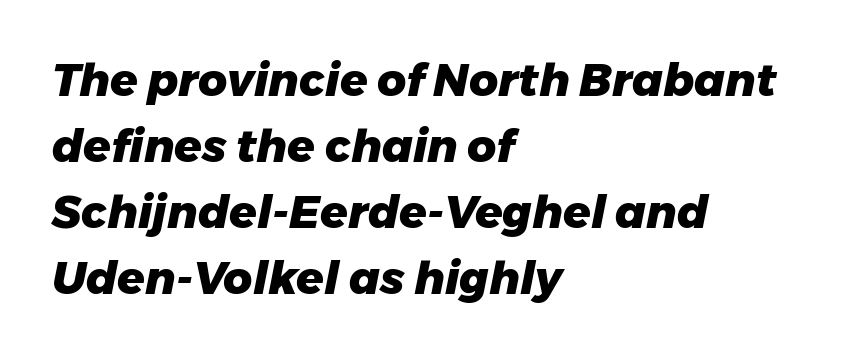
You'd pick this weight for a headline — it's a proper bold. Type without underlining. Vertically, the passage feels balanced, rows spaced as you'd expect. Each letter keeps its own natural width here, so spacing adapts to shape. The typesetter chose a ragged-right arrangement here. Inter-character spacing is left at the font's built-in metrics.
